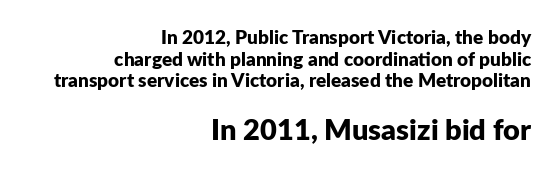
{"serif": "no", "italic": "no", "bold": "yes", "weight": "bold", "width": "normal", "stroke_contrast": "low", "x_height": "medium", "monospaced": "no", "underline": "no", "align": "right", "line_spacing": "tight", "line_spacing_ratio": 1.14, "letter_spacing": "normal", "letter_spacing_em": 0.0, "larger_block": "second", "size_ratio": 1.53, "glyph_px": 29}
